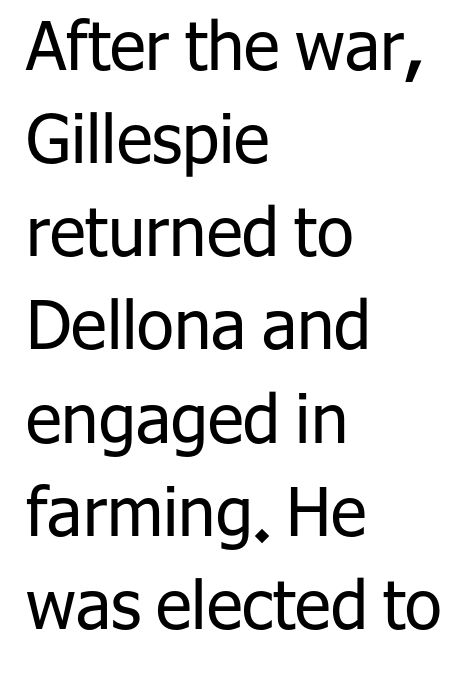
Q: Is the text bold? A: No.
Q: Is the text italic (slanted)? A: No, it is upright.
Q: Is the typeface a serif or a sans-serif typeface? A: Sans-serif.
Q: Is the text underlined? A: No.
Q: How is the paragraph aligned? A: Left-aligned.
Q: Is the spacing between letters normal or unusually wide? A: Normal.
Q: Is the spacing between lines tight, normal or loose? A: Normal.
Q: Width (condensed, normal, or wide)? A: Normal.
Q: Stroke contrast? A: Low.
Q: x-height? A: Medium.
Q: Monospaced? A: No.
